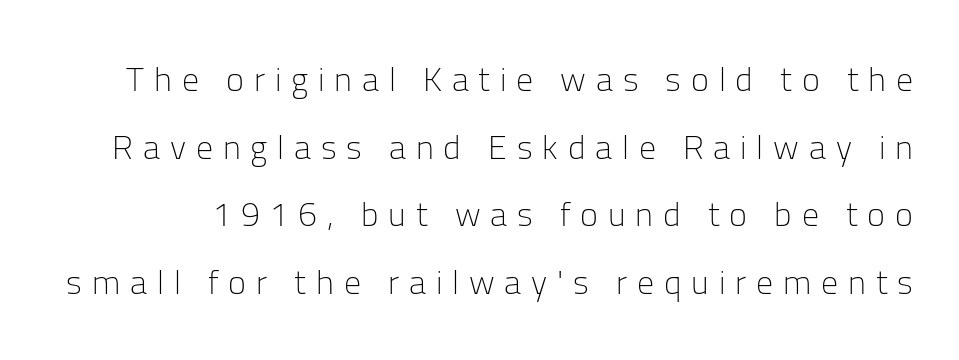
The letterforms sit at book weight or below. You can tell from the bare stems that sans-serif type was used. Notice the wide empty band between every row — that's loose leading. The space directly below the letters is spotless.
